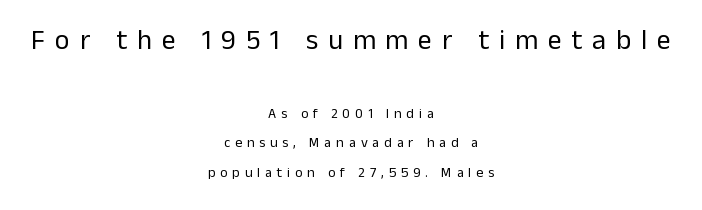
The image shows 28 px regular-weight sans-serif type, upright; set centered, loose line spacing (2.12x), unusually wide letter spacing (+0.35 em), not underlined; the first (top) block is 2.0x larger; low stroke contrast and a medium x-height.
